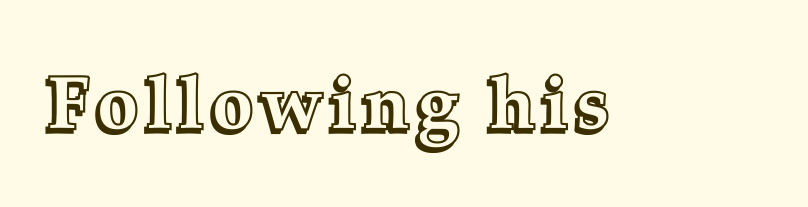
{"italic": "no", "width": "normal", "x_height": "medium", "monospaced": "no", "underline": "no", "glyph_px": 74}
